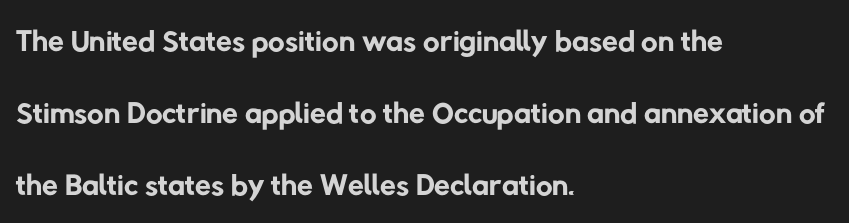
Q: Is the text bold? A: No.
Q: Is the typeface a serif or a sans-serif typeface? A: Sans-serif.
Q: Is the text underlined? A: No.
Q: How is the paragraph aligned? A: Left-aligned.
Q: Is the spacing between letters normal or unusually wide? A: Normal.
Q: Is the spacing between lines tight, normal or loose? A: Normal.
Q: Width (condensed, normal, or wide)? A: Normal.
Q: Stroke contrast? A: Low.
Q: x-height? A: Medium.
Q: Monospaced? A: No.
